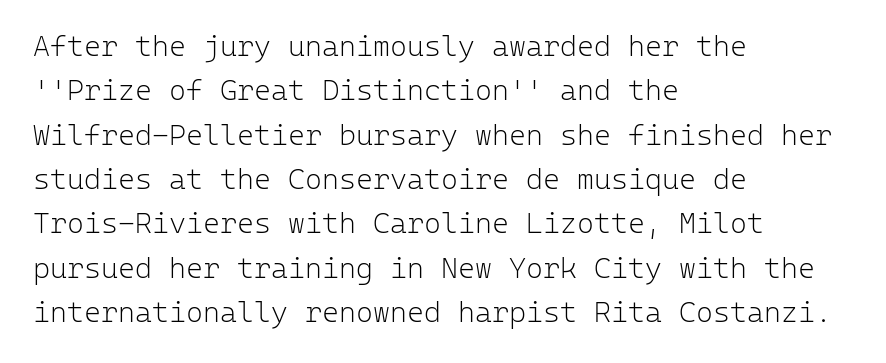
Q: Is the text bold? A: No.
Q: Is the text italic (slanted)? A: No, it is upright.
Q: Is the typeface a serif or a sans-serif typeface? A: Sans-serif.
Q: Is the text underlined? A: No.
Q: How is the paragraph aligned? A: Left-aligned.
Q: Is the spacing between letters normal or unusually wide? A: Normal.
Q: Is the spacing between lines tight, normal or loose? A: Normal.
Q: Width (condensed, normal, or wide)? A: Normal.
Q: Stroke contrast? A: Low.
Q: x-height? A: Medium.
Q: Monospaced? A: Yes.
